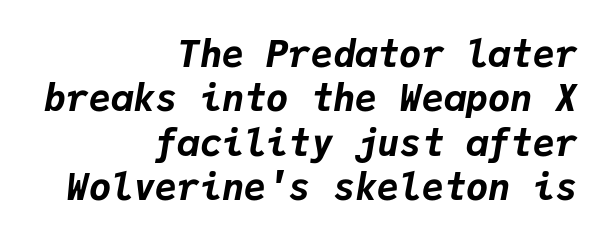
The words here are not underlined. Glyph-to-glyph distance matches everyday printed text. The letters march in equal steps, a hallmark of fixed-pitch type. Italic: yes, the glyphs are oblique. This is heavy type, rendered in bold. The lines are quadded right.
